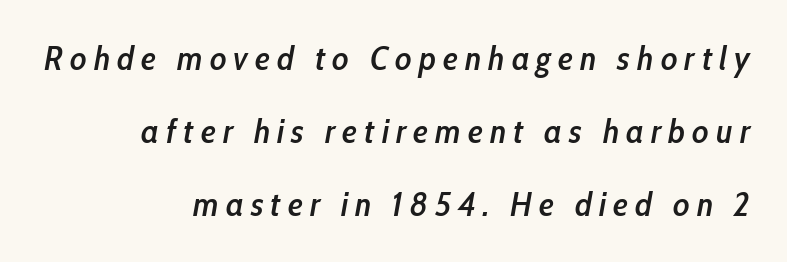
The image shows 34 px semibold, condensed type, italic (leaning right); set right-aligned, loose line spacing (2.14x), unusually wide letter spacing (+0.21 em), not underlined; low stroke contrast and a medium x-height.
